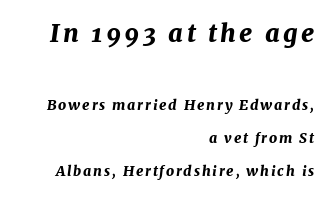
{"italic": "yes", "lean": "right", "slant_degrees": 7, "bold": "yes", "underline": "no", "align": "right", "line_spacing": "loose", "line_spacing_ratio": 2.35, "larger_block": "first", "size_ratio": 1.79, "glyph_px": 25}
